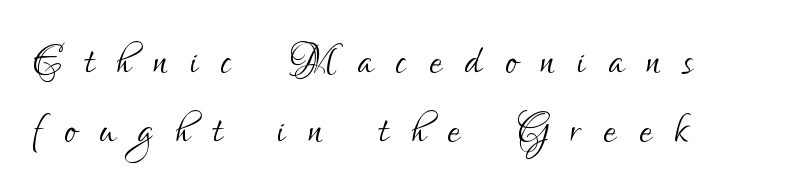
Q: Is the text bold? A: No.
Q: Is the text italic (slanted)? A: Yes.
Q: Is the typeface a serif or a sans-serif typeface? A: Sans-serif.
Q: Is the text underlined? A: No.
Q: How is the paragraph aligned? A: Left-aligned.
Q: Is the spacing between letters normal or unusually wide? A: Unusually wide.
Q: Is the spacing between lines tight, normal or loose? A: Normal.
Q: Width (condensed, normal, or wide)? A: Condensed.
Q: Stroke contrast? A: Low.
Q: x-height? A: Small.
Q: Monospaced? A: No.
